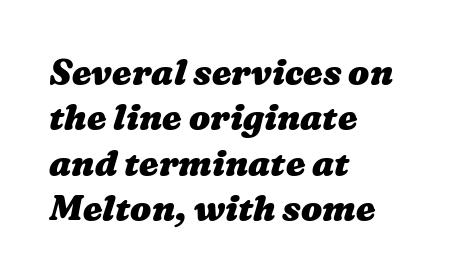
The image shows 35 px heavy, wide type; set left-aligned, normal line spacing (1.3x), normal letter spacing, not underlined; medium stroke contrast and a medium x-height.
